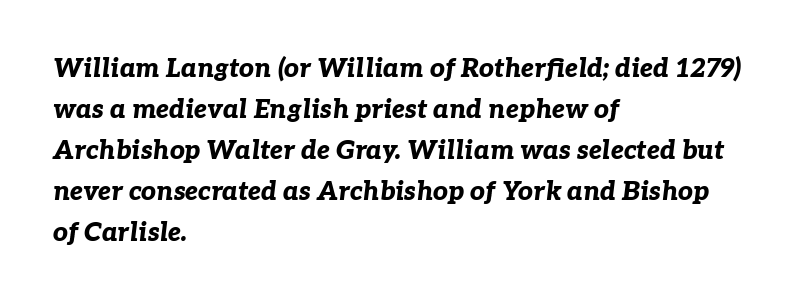
Q: Is the text bold? A: Yes.
Q: Is the text italic (slanted)? A: Yes, it leans right by about 7 degrees.
Q: Is the text underlined? A: No.
Q: How is the paragraph aligned? A: Left-aligned.
Q: Is the spacing between letters normal or unusually wide? A: Normal.
Q: Is the spacing between lines tight, normal or loose? A: Normal.
